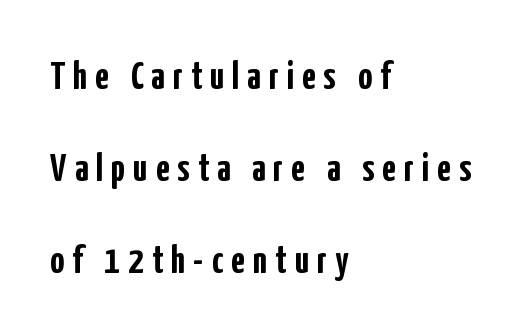
The image shows 39 px semibold, condensed sans-serif type, upright; set left-aligned, loose line spacing (2.36x), unusually wide letter spacing (+0.21 em), not underlined; low stroke contrast and a medium x-height.
